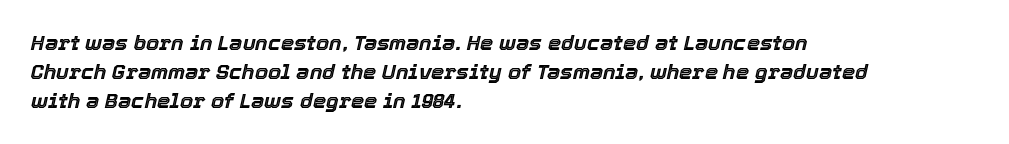
Q: Is the text italic (slanted)? A: Yes, it leans right by about 12 degrees.
Q: Is the text underlined? A: No.
Q: How is the paragraph aligned? A: Left-aligned.
Q: Is the spacing between letters normal or unusually wide? A: Normal.
Q: Is the spacing between lines tight, normal or loose? A: Normal.
